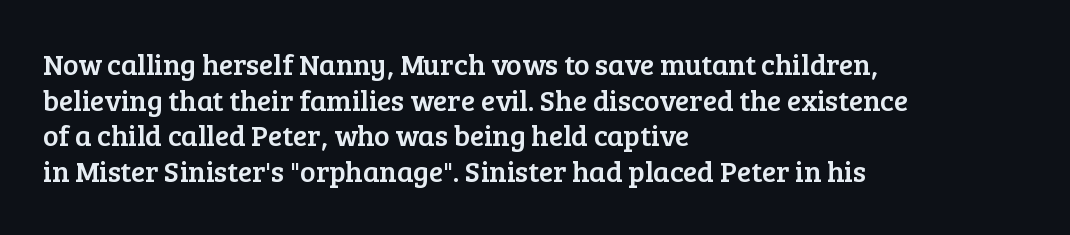
{"serif": "yes", "italic": "no", "width": "normal", "stroke_contrast": "low", "x_height": "medium", "monospaced": "no", "underline": "no", "align": "left", "line_spacing_ratio": 1.23, "letter_spacing": "normal", "letter_spacing_em": 0.0, "glyph_px": 29}
